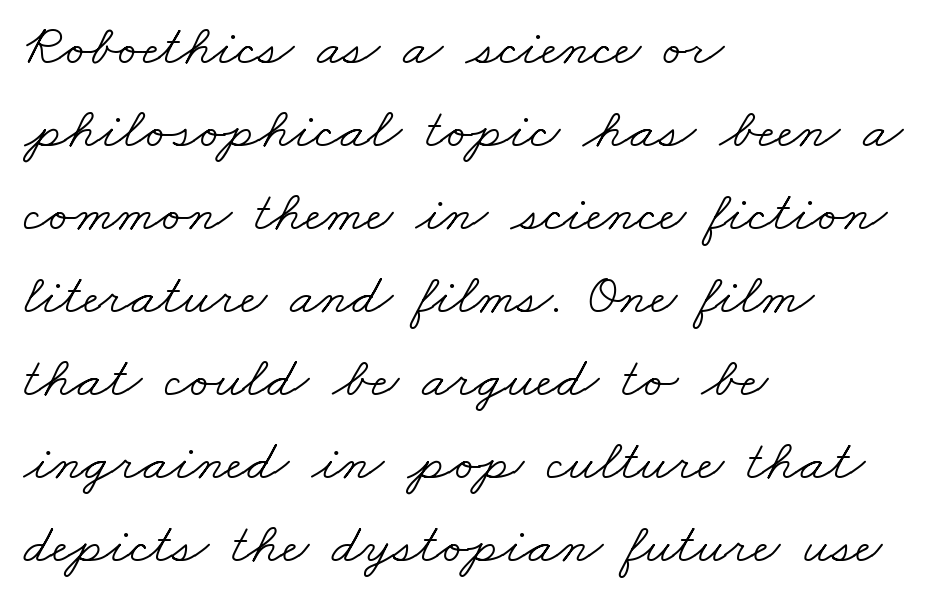
The zone under the glyphs is completely vacant. No extra ink here — the face is not bold. Between one letter and the next there's only the usual sliver of space. These lines sit exactly where default settings would place them. Stroke terminals: seriffed. Line beginnings align vertically; line endings do not.
